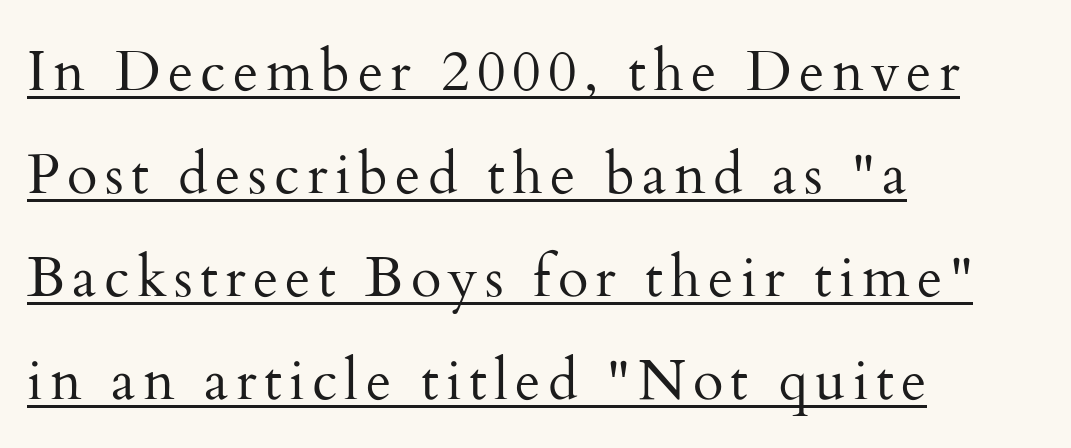
The image shows 56 px regular-weight serif type, upright; set left-aligned, line spacing 1.84x, underlined; medium stroke contrast and a small x-height.
